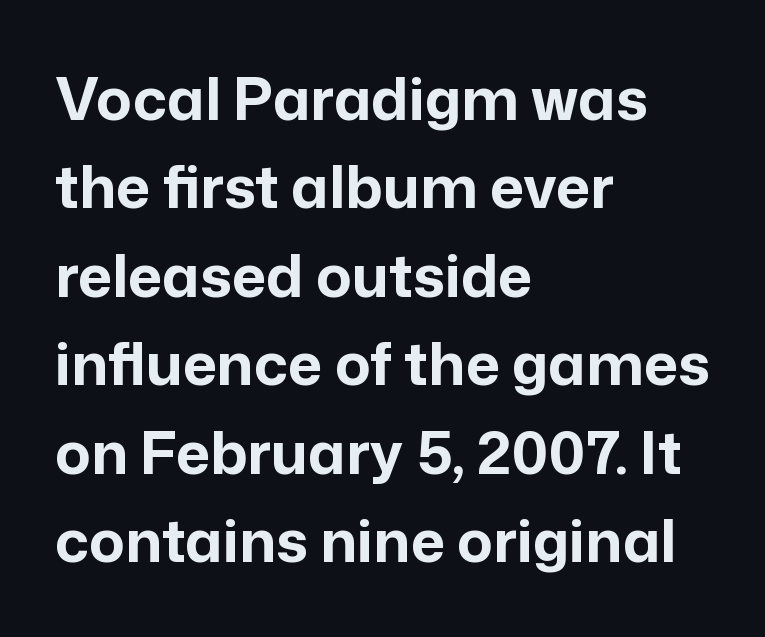
No feet cap the strokes, marking this as sans-serif type. Descenders are the only things crossing below the line. Tracking here is standard; glyphs follow each other at the usual distance. Successive baselines arrive at the customary interval. These lines are rendered in a variable-pitch font. Compared with a centered layout, this one pins lines to the left instead.
